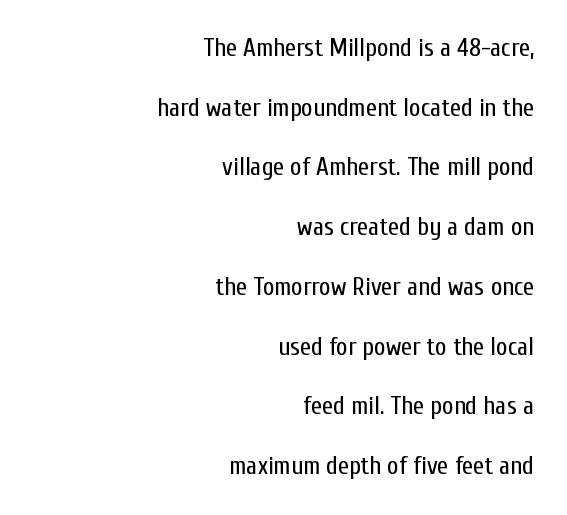
{"italic": "no", "bold": "no", "underline": "no", "align": "right", "line_spacing": "loose", "line_spacing_ratio": 2.39, "letter_spacing": "normal", "letter_spacing_em": 0.0, "glyph_px": 25}
